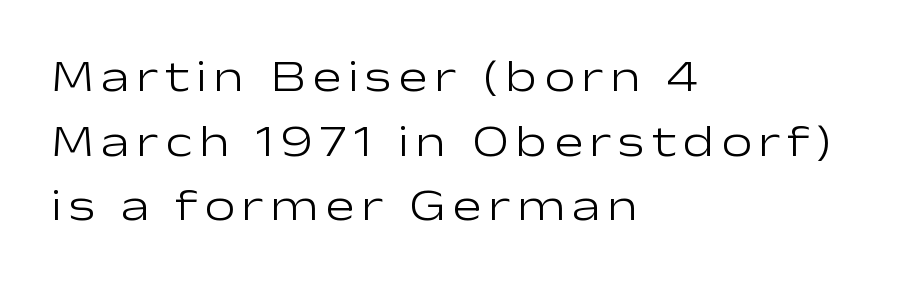
{"serif": "no", "italic": "no", "bold": "no", "weight": "light", "width": "wide", "stroke_contrast": "low", "x_height": "medium", "monospaced": "no", "underline": "no", "align": "left", "line_spacing": "normal", "line_spacing_ratio": 1.47, "glyph_px": 44}
